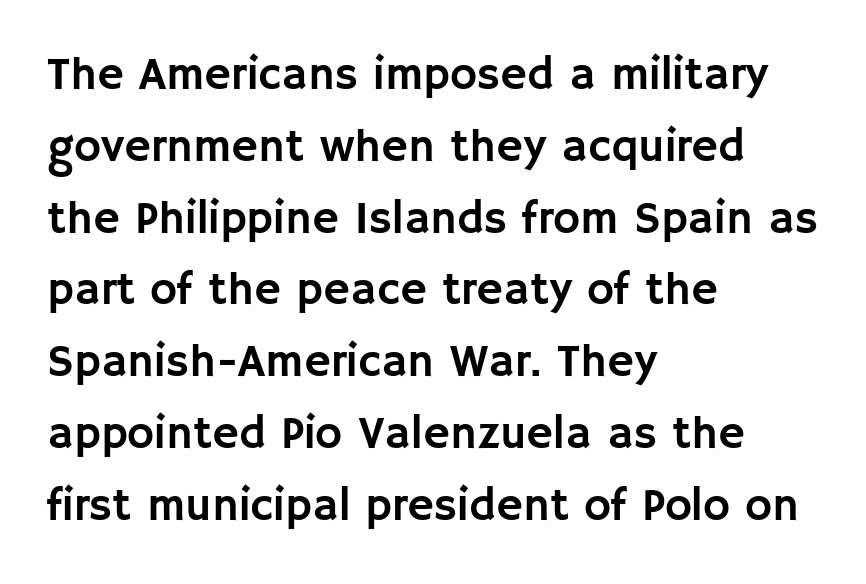
{"serif": "no", "italic": "no", "width": "normal", "stroke_contrast": "low", "x_height": "large", "monospaced": "no", "underline": "no", "align": "left", "line_spacing": "normal", "line_spacing_ratio": 1.56, "letter_spacing": "normal", "letter_spacing_em": 0.0, "glyph_px": 46}
